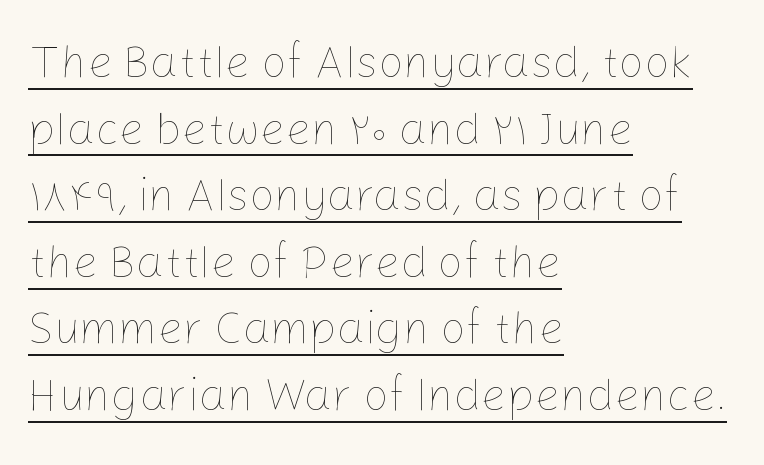
The image shows 45 px thin type, upright; set left-aligned, normal line spacing (1.48x), normal letter spacing, underlined; low stroke contrast and a medium x-height.
